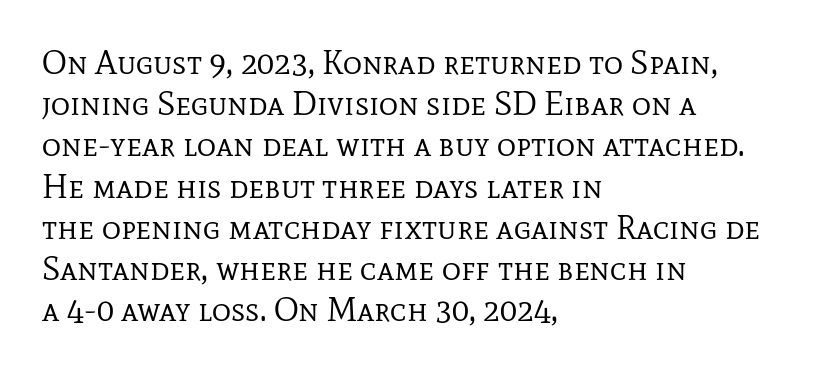
The image shows 33 px regular-weight serif type, upright; set left-aligned, normal line spacing (1.25x), normal letter spacing, not underlined; low stroke contrast and a medium x-height.
